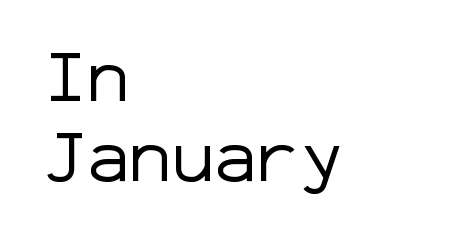
The image shows 71 px regular-weight sans-serif type, upright, monospaced; set left-aligned, tight line spacing (1.12x), normal letter spacing, not underlined; low stroke contrast and a medium x-height.
